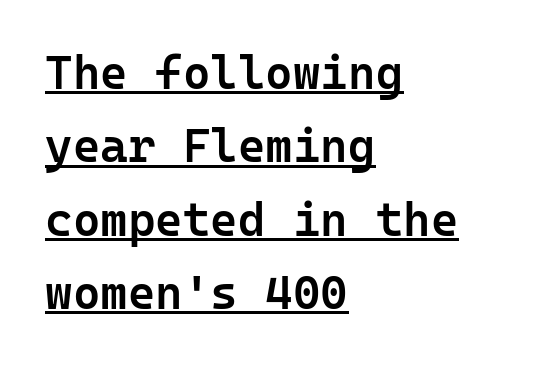
{"serif": "no", "italic": "no", "bold": "semi", "weight": "semibold", "width": "normal", "stroke_contrast": "low", "x_height": "medium", "monospaced": "yes", "underline": "yes", "align": "left", "line_spacing": "normal", "line_spacing_ratio": 1.56, "letter_spacing": "normal", "letter_spacing_em": 0.0, "glyph_px": 47}
